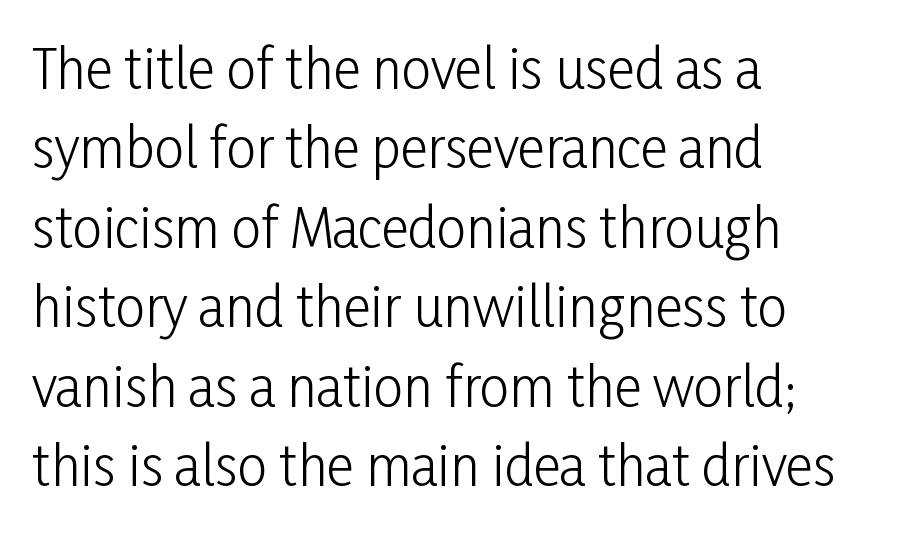
The image shows 53 px light, condensed sans-serif type, upright; set left-aligned, normal line spacing (1.5x), normal letter spacing, not underlined; low stroke contrast and a medium x-height.
